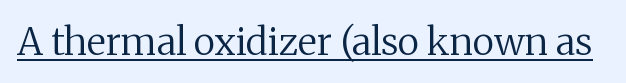
These lines are rendered in a variable-pitch font. A light-to-regular cut is what we see here. The rendering shows small feet on the letterforms — a serif design. The lettering is marked with a stroke running underneath it. The face used here is rendered with its standard letterfit.
